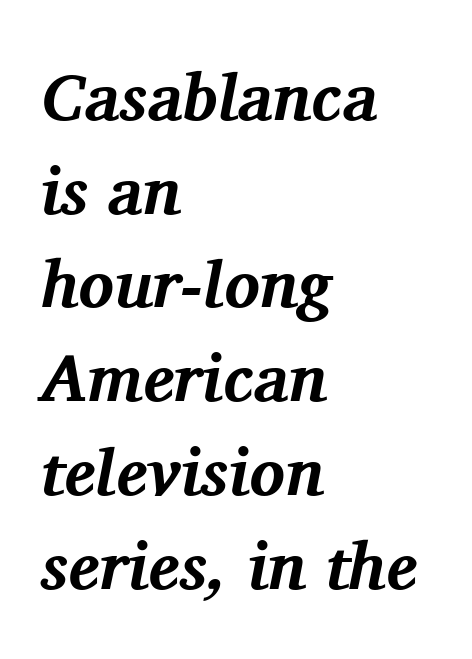
The image shows 66 px bold serif type, italic (leaning right); set left-aligned, normal line spacing (1.42x), normal letter spacing, not underlined; medium stroke contrast and a medium x-height.
